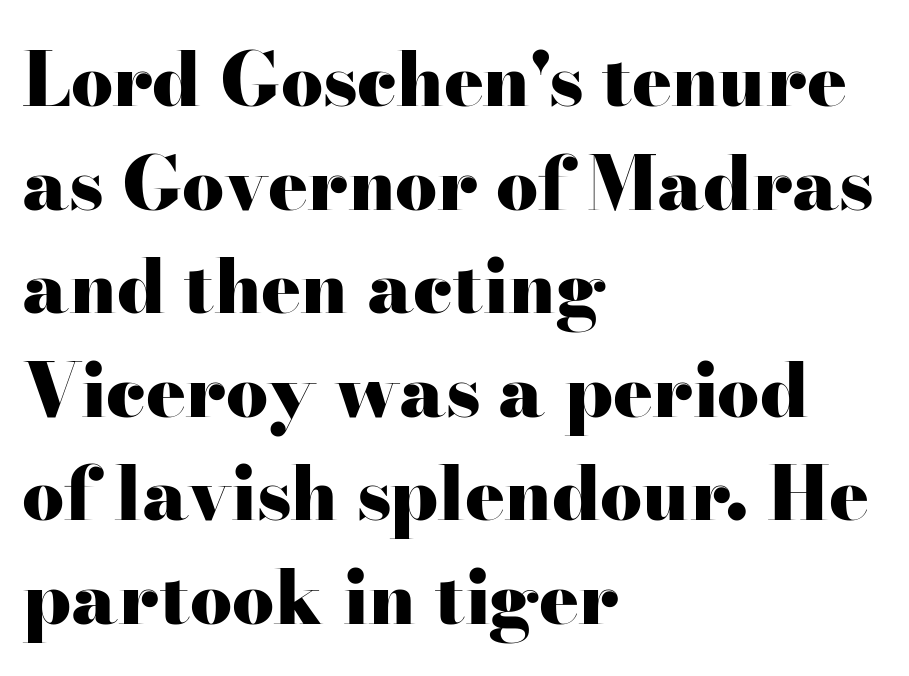
This sample is left-justified, so line endings fall wherever the words run out. Regarding serifs, this sample has them. Character widths vary here, with narrow letters taking less room than wide ones. The characters look thick and weighty, a clear bold.
